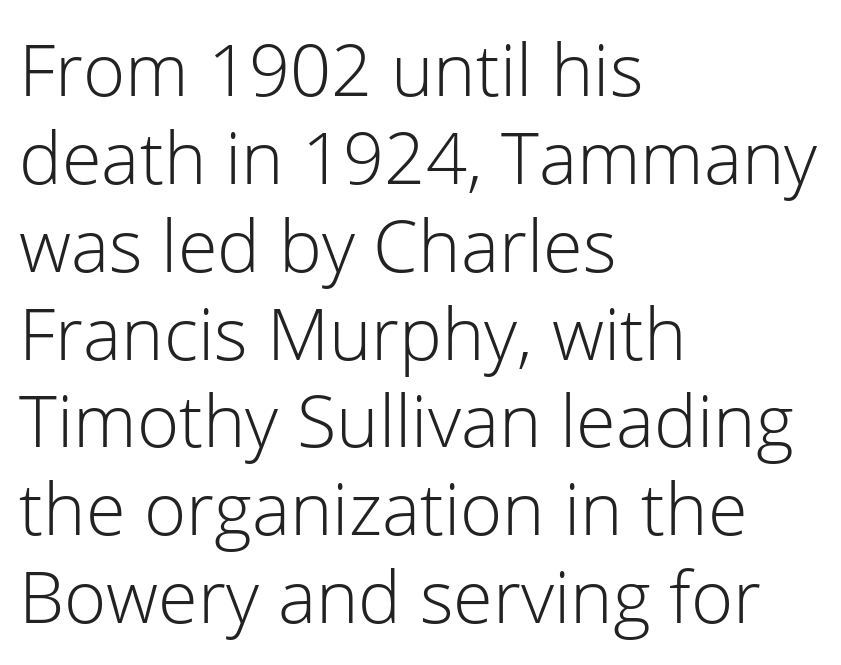
Think of a printed novel: that variable character pitch is what you see here. A quiet, ordinary-to-light weight characterises the typeface. Type style note: lacks serifs. A clean baseline with only descenders dipping below it.
